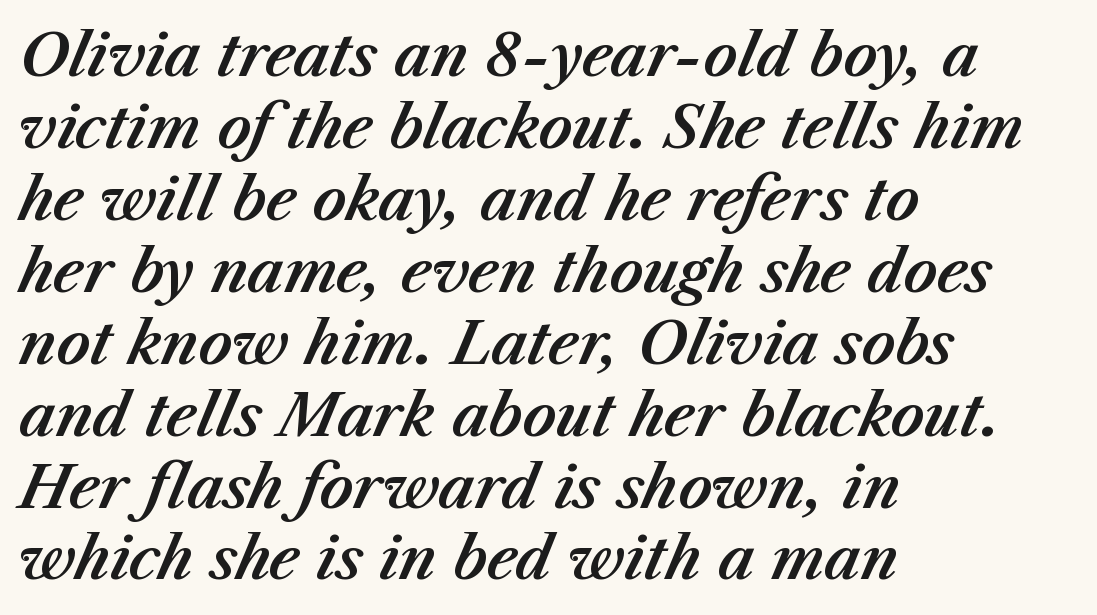
Q: Is the text italic (slanted)? A: Yes, it leans right by about 23 degrees.
Q: Is the text underlined? A: No.
Q: How is the paragraph aligned? A: Left-aligned.
Q: Is the spacing between letters normal or unusually wide? A: Normal.
Q: Width (condensed, normal, or wide)? A: Normal.
Q: Stroke contrast? A: Medium.
Q: x-height? A: Medium.
Q: Monospaced? A: No.
